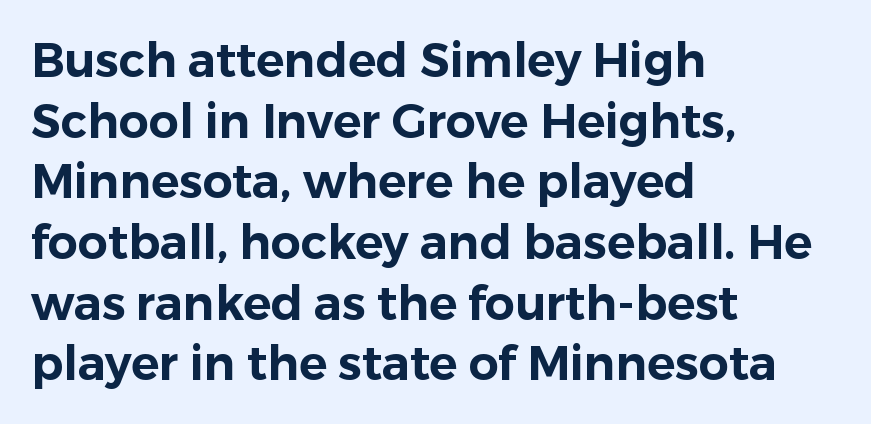
{"serif": "no", "italic": "no", "width": "normal", "stroke_contrast": "low", "x_height": "medium", "monospaced": "no", "underline": "no", "align": "left", "line_spacing": "normal", "line_spacing_ratio": 1.29, "letter_spacing": "normal", "letter_spacing_em": 0.0, "glyph_px": 47}
